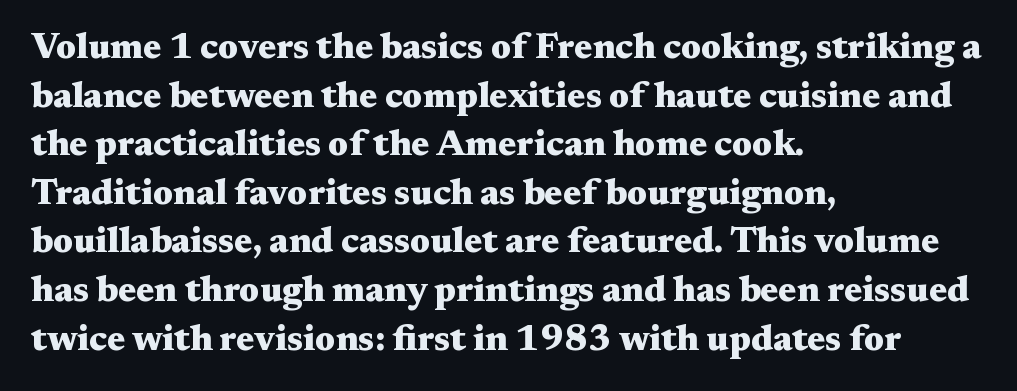
Q: Is the text bold? A: Yes.
Q: Is the text italic (slanted)? A: No, it is upright.
Q: Is the typeface a serif or a sans-serif typeface? A: Serif.
Q: Is the text underlined? A: No.
Q: How is the paragraph aligned? A: Left-aligned.
Q: Is the spacing between letters normal or unusually wide? A: Normal.
Q: Is the spacing between lines tight, normal or loose? A: Normal.
Q: Width (condensed, normal, or wide)? A: Wide.
Q: Stroke contrast? A: Medium.
Q: x-height? A: Medium.
Q: Monospaced? A: No.
